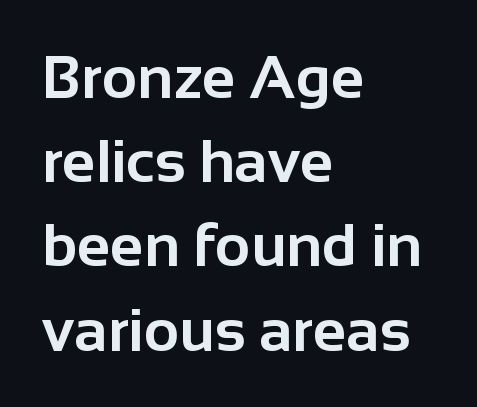
The line texture is even and compact thanks to regular tracking. Proportional: the letters do not fall into vertical columns. Anything drawn beneath the words? Only blank space. Students, observe: this is what conventionally led text looks like.
